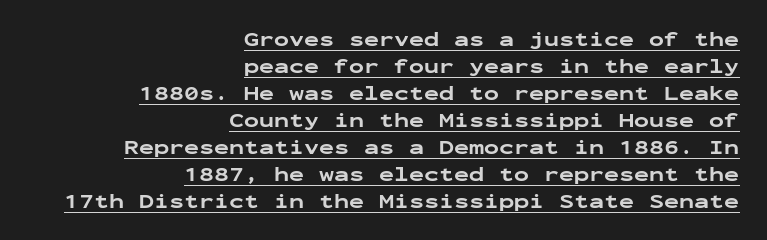
Notice how the stems are strictly vertical — no italics here. Chunky letters — that's bold for sure. In designer terms, the underline attribute is active on this setting. Compared with typical paragraphs, the rows here are spaced about the same. Line ends are locked; line starts wander.
